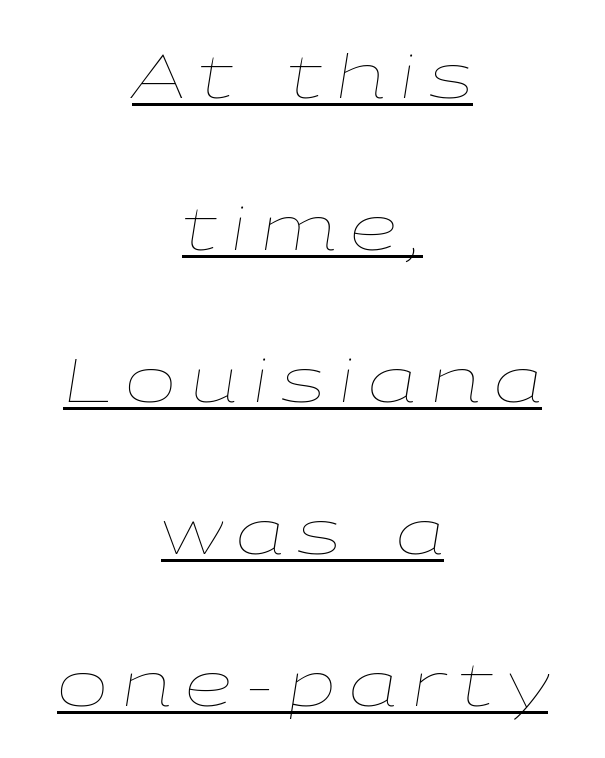
{"italic": "yes", "lean": "right", "slant_degrees": 9, "bold": "no", "weight": "thin", "width": "wide", "stroke_contrast": "low", "x_height": "medium", "monospaced": "no", "underline": "yes", "align": "center", "line_spacing": "loose", "line_spacing_ratio": 2.49, "letter_spacing": "wide", "letter_spacing_em": 0.22, "glyph_px": 61}
